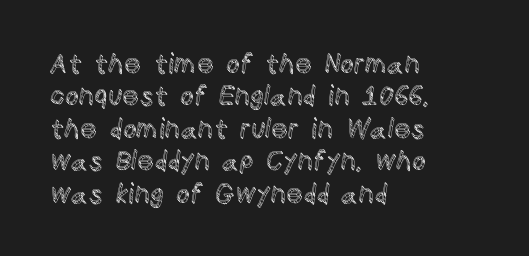
Q: Is the text italic (slanted)? A: Yes.
Q: Is the text underlined? A: No.
Q: How is the paragraph aligned? A: Left-aligned.
Q: Is the spacing between letters normal or unusually wide? A: Normal.
